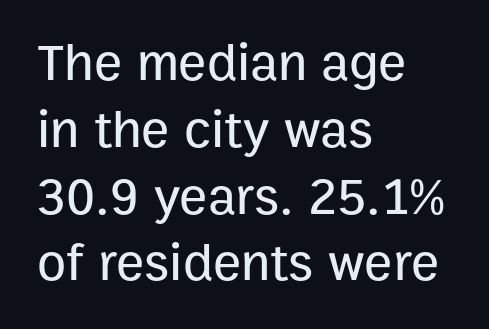
Q: Is the text italic (slanted)? A: No, it is upright.
Q: Is the typeface a serif or a sans-serif typeface? A: Sans-serif.
Q: Is the text underlined? A: No.
Q: How is the paragraph aligned? A: Left-aligned.
Q: Is the spacing between letters normal or unusually wide? A: Normal.
Q: Is the spacing between lines tight, normal or loose? A: Normal.
Q: Width (condensed, normal, or wide)? A: Normal.
Q: Stroke contrast? A: Low.
Q: x-height? A: Medium.
Q: Monospaced? A: No.
